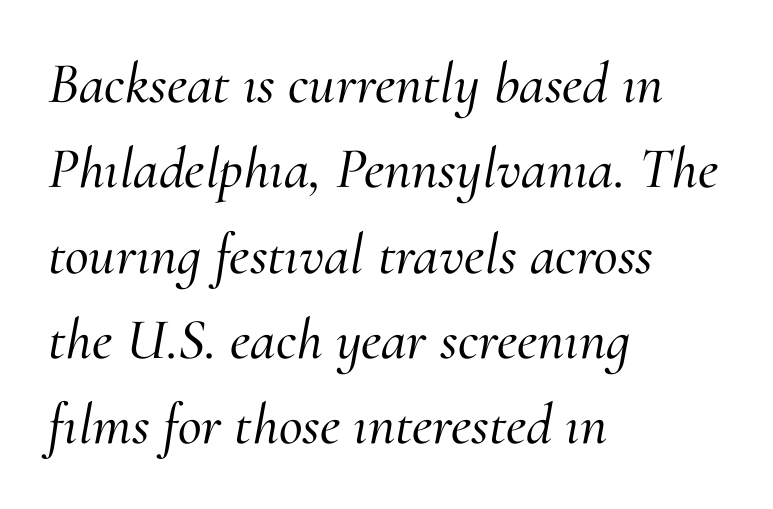
The image shows 58 px serif type, italic (leaning right); set left-aligned, normal line spacing (1.47x), normal letter spacing, not underlined; medium stroke contrast and a small x-height.
